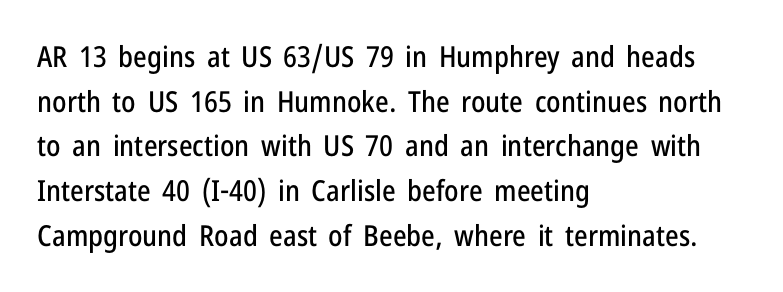
{"serif": "no", "italic": "no", "width": "condensed", "stroke_contrast": "low", "x_height": "medium", "monospaced": "no", "underline": "no", "align": "left", "line_spacing": "normal", "line_spacing_ratio": 1.54, "letter_spacing": "normal", "letter_spacing_em": 0.0, "glyph_px": 29}
